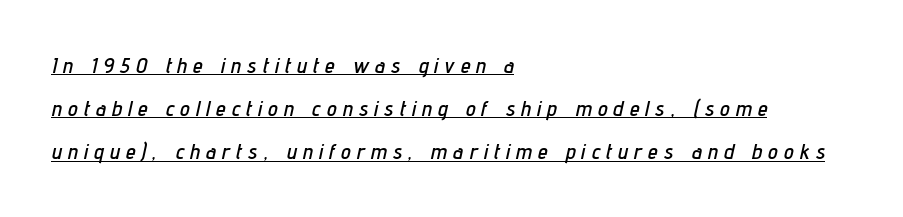
{"italic": "yes", "lean": "right", "slant_degrees": 12, "underline": "yes", "align": "left", "line_spacing": "loose", "line_spacing_ratio": 1.96, "letter_spacing": "wide", "letter_spacing_em": 0.28, "glyph_px": 22}
